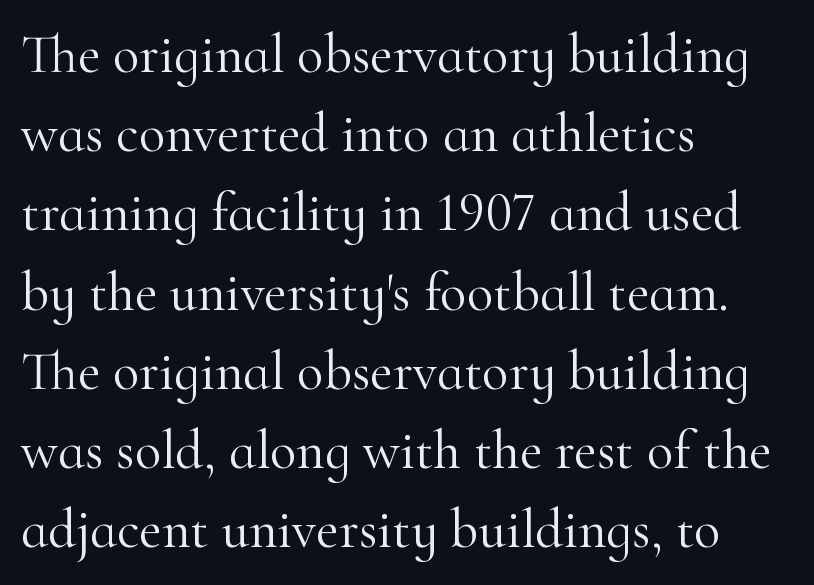
These lines are set flush left with a ragged right edge. Type without underlining. This sample has the flowing, uneven cadence of proportional lettering. Is the type heavy? It reads as light-to-regular instead. This rendering employs a face with finishing strokes, i.e., a serif.
